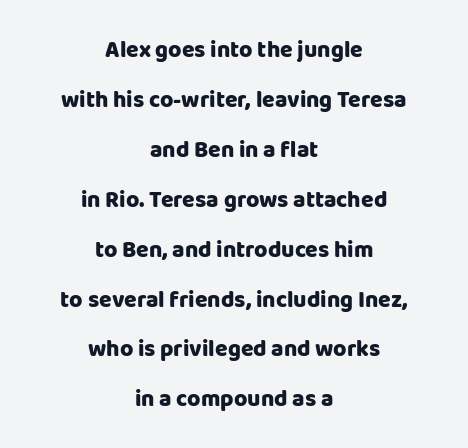
The image shows 23 px bold type, upright; set centered, loose line spacing (2.17x), normal letter spacing, not underlined.
